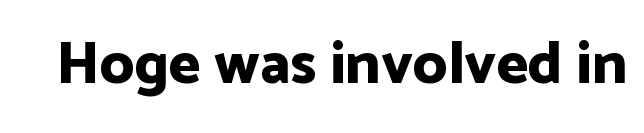
The image shows 60 px bold sans-serif type, upright; set normal letter spacing, not underlined; low stroke contrast and a medium x-height.
